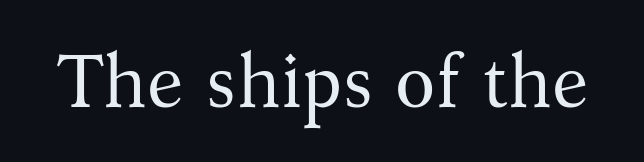
The face used here is proportionally spaced, like ordinary book or web type. You can tell from the footed stems that serif type was used. Letters have the restrained weight of plain body copy at most. Lines of text with bare space underneath. Look at the tracking — it's just the regular setting, nothing added.
